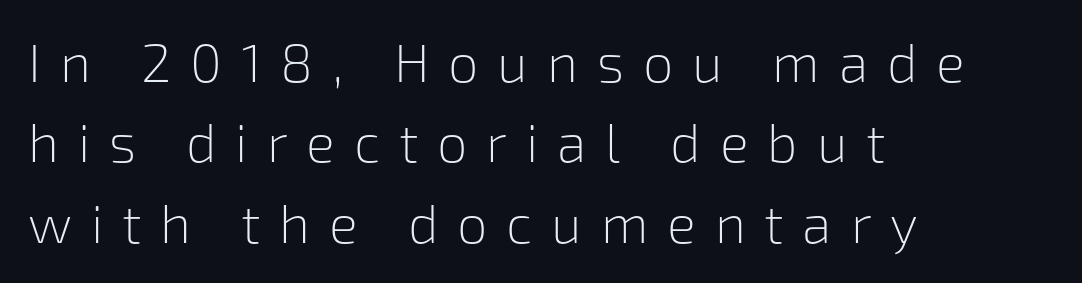
Q: Is the text bold? A: No.
Q: Is the text italic (slanted)? A: No, it is upright.
Q: Is the typeface a serif or a sans-serif typeface? A: Sans-serif.
Q: Is the text underlined? A: No.
Q: How is the paragraph aligned? A: Left-aligned.
Q: Is the spacing between letters normal or unusually wide? A: Unusually wide.
Q: Is the spacing between lines tight, normal or loose? A: Normal.
Q: Width (condensed, normal, or wide)? A: Normal.
Q: Stroke contrast? A: Low.
Q: x-height? A: Medium.
Q: Monospaced? A: No.
